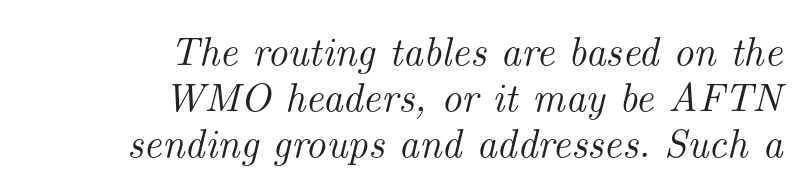
{"serif": "yes", "italic": "yes", "lean": "right", "slant_degrees": 14, "width": "normal", "stroke_contrast": "medium", "x_height": "small", "monospaced": "no", "underline": "no", "align": "right", "line_spacing": "tight", "line_spacing_ratio": 1.15, "letter_spacing": "normal", "letter_spacing_em": 0.0, "glyph_px": 40}
